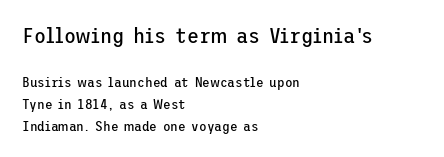
Does extra space separate the letters? No, they use regular spacing. The earlier block is typeset at a bigger size than the later block. The gap between lines stays unmarked. Leading matches the norm, producing a regular column. Weight: not bold — regular or lighter. Unlike italic type, these characters show no tilt at all.
